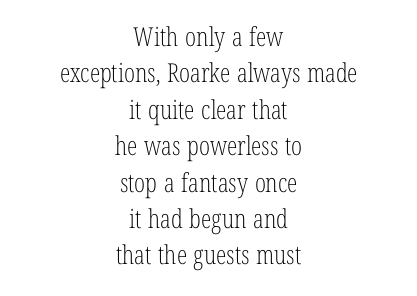
The image shows 26 px text type, upright; set centered, normal line spacing (1.4x), normal letter spacing, not underlined.
